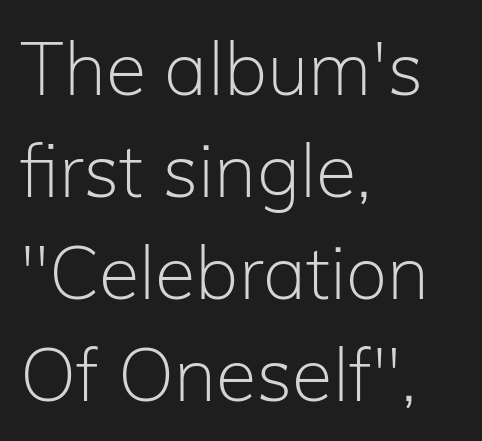
The strokes are not fattened; the text isn't bold. The typeface chosen for these lines omits serifs. Each line starts at the same left margin while the right side varies. Descenders hang freely into open space.
